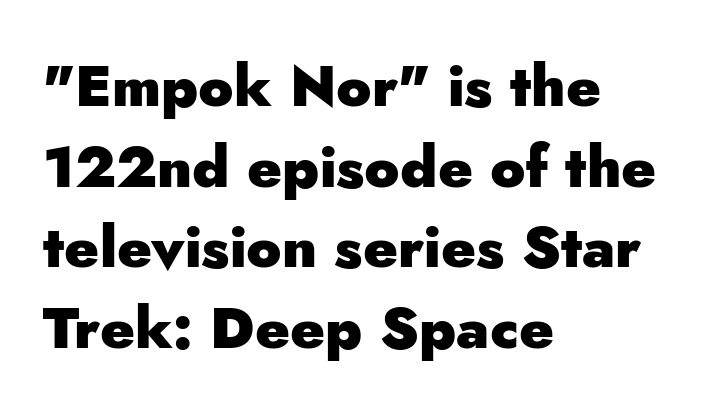
Q: Is the text bold? A: Yes.
Q: Is the text italic (slanted)? A: No, it is upright.
Q: Is the typeface a serif or a sans-serif typeface? A: Sans-serif.
Q: Is the text underlined? A: No.
Q: How is the paragraph aligned? A: Left-aligned.
Q: Is the spacing between letters normal or unusually wide? A: Normal.
Q: Is the spacing between lines tight, normal or loose? A: Normal.
Q: Width (condensed, normal, or wide)? A: Normal.
Q: Stroke contrast? A: Low.
Q: x-height? A: Small.
Q: Monospaced? A: No.
